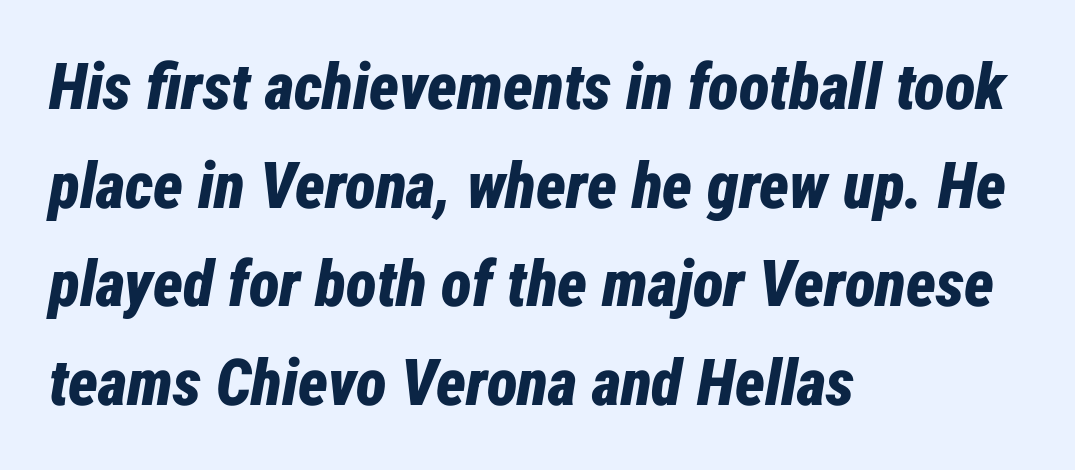
{"italic": "yes", "lean": "right", "slant_degrees": 12, "bold": "yes", "weight": "bold", "width": "condensed", "stroke_contrast": "low", "x_height": "medium", "monospaced": "no", "underline": "no", "align": "left", "line_spacing": "normal", "line_spacing_ratio": 1.54, "letter_spacing": "normal", "letter_spacing_em": 0.0, "glyph_px": 64}
